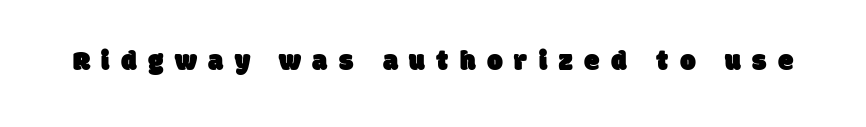
Q: Is the typeface a serif or a sans-serif typeface? A: Sans-serif.
Q: Is the text underlined? A: No.
Q: Is the spacing between letters normal or unusually wide? A: Unusually wide.
Q: Width (condensed, normal, or wide)? A: Normal.
Q: Stroke contrast? A: Low.
Q: x-height? A: Large.
Q: Monospaced? A: No.
